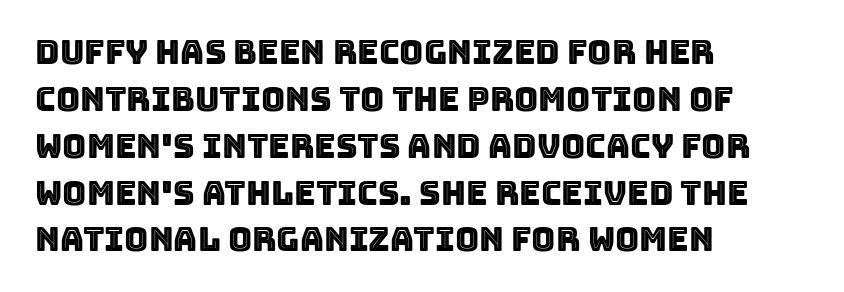
The image shows 33 px text type, upright; set left-aligned, normal line spacing (1.42x), normal letter spacing, not underlined; a large x-height.
